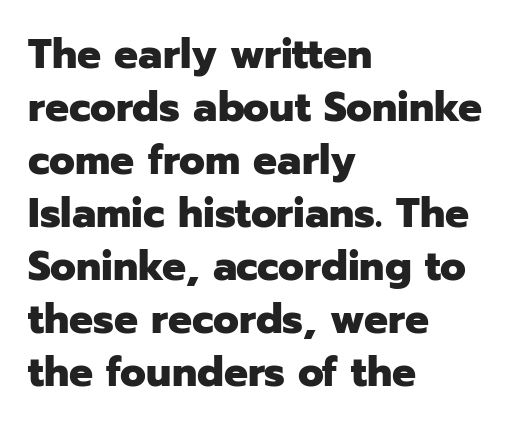
{"serif": "no", "italic": "no", "bold": "yes", "weight": "heavy", "width": "normal", "stroke_contrast": "low", "x_height": "medium", "monospaced": "no", "underline": "no", "align": "left", "line_spacing": "normal", "line_spacing_ratio": 1.26, "letter_spacing": "normal", "letter_spacing_em": 0.0, "glyph_px": 42}
